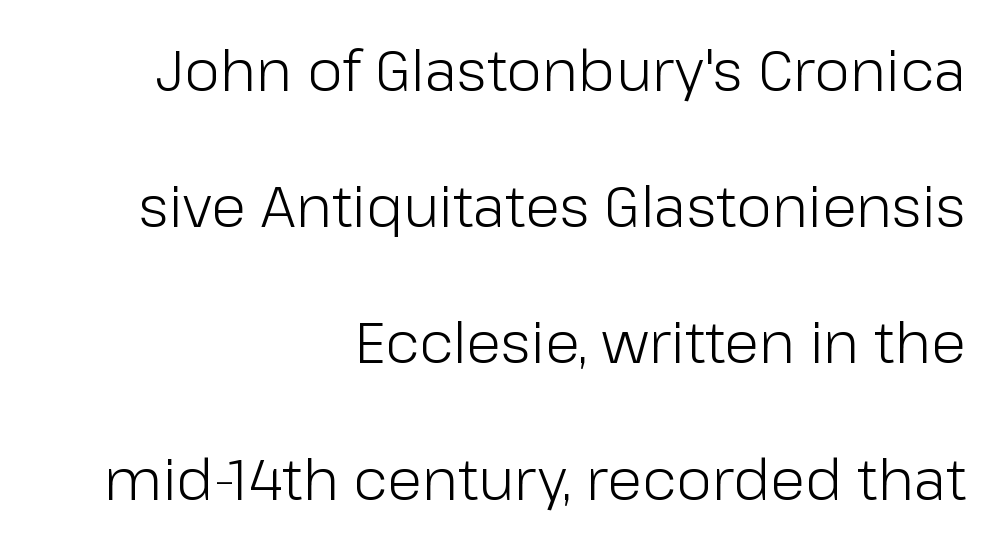
{"serif": "no", "italic": "no", "bold": "no", "weight": "light", "width": "normal", "stroke_contrast": "low", "x_height": "medium", "monospaced": "no", "underline": "no", "align": "right", "line_spacing": "loose", "line_spacing_ratio": 2.39, "letter_spacing": "normal", "letter_spacing_em": 0.0, "glyph_px": 57}
